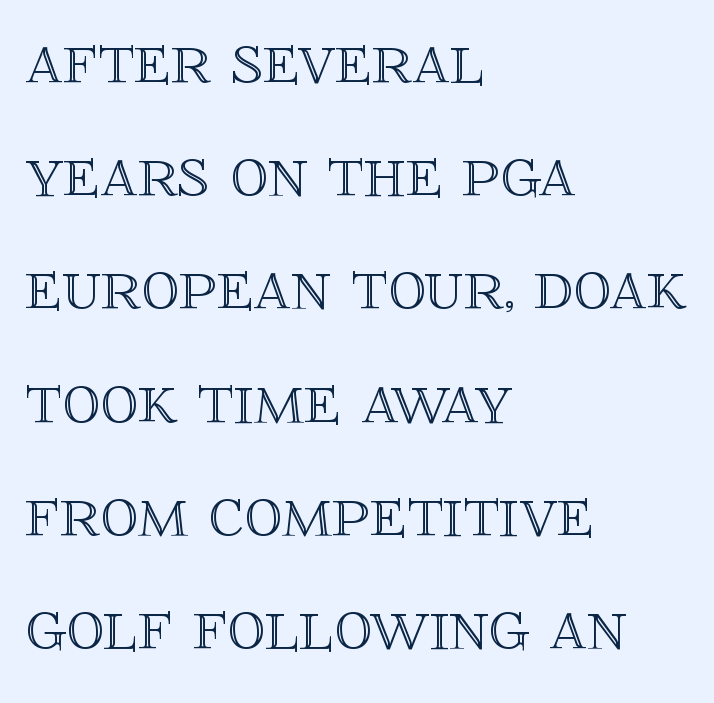
{"italic": "no", "width": "normal", "x_height": "large", "monospaced": "no", "underline": "no", "align": "left", "line_spacing": "normal", "line_spacing_ratio": 1.51, "letter_spacing": "normal", "letter_spacing_em": 0.0, "glyph_px": 75}
